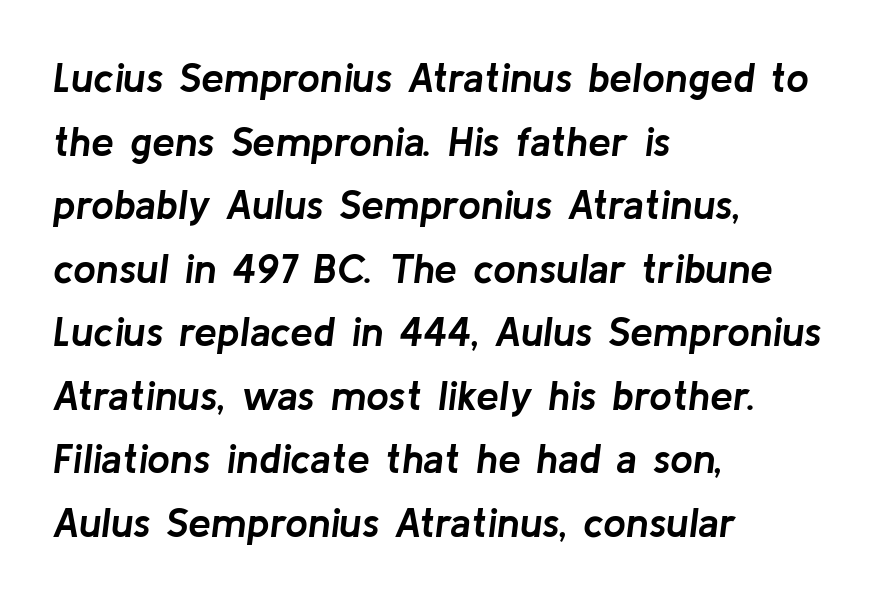
Q: Is the text bold? A: Yes.
Q: Is the text italic (slanted)? A: Yes, it leans right by about 8 degrees.
Q: Is the text underlined? A: No.
Q: How is the paragraph aligned? A: Left-aligned.
Q: Is the spacing between letters normal or unusually wide? A: Normal.
Q: Is the spacing between lines tight, normal or loose? A: Normal.
Q: Width (condensed, normal, or wide)? A: Normal.
Q: Stroke contrast? A: Low.
Q: x-height? A: Medium.
Q: Monospaced? A: No.
